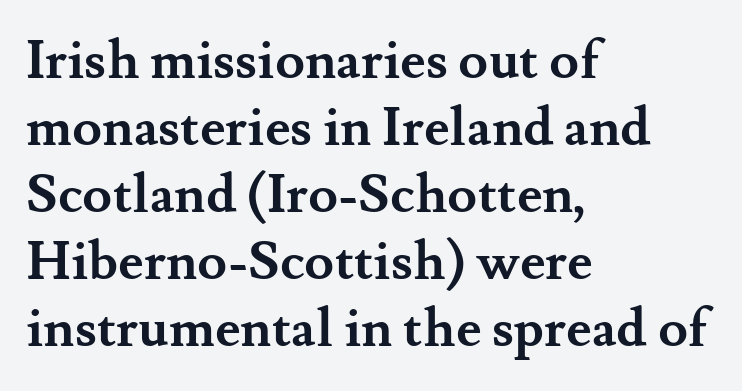
The image shows 54 px semibold serif type, upright; set left-aligned, line spacing 1.24x, normal letter spacing, not underlined; medium stroke contrast and a small x-height.
